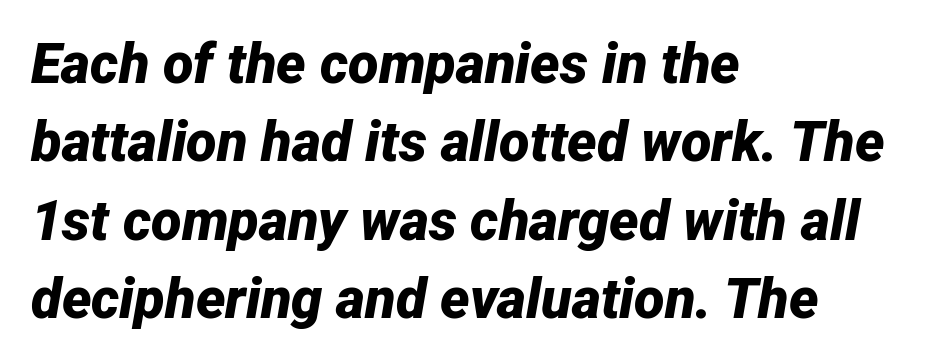
The image shows 56 px bold type, italic (leaning right); set left-aligned, normal line spacing (1.4x), normal letter spacing, not underlined; low stroke contrast and a medium x-height.
